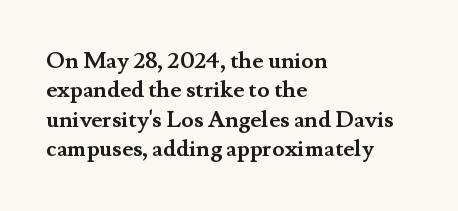
The image shows 23 px bold type, upright; set left-aligned, normal line spacing (1.28x), normal letter spacing, not underlined.
